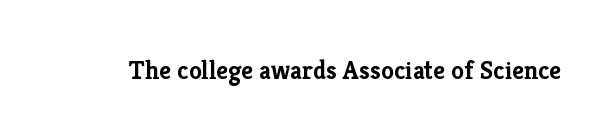
Only glyphs here, with clear space below each row. Rendered with straight, roman letterforms. The glyphs have the mass of a bold cut. Observe the ordinary spacing: letters are neighbours, not strangers.
